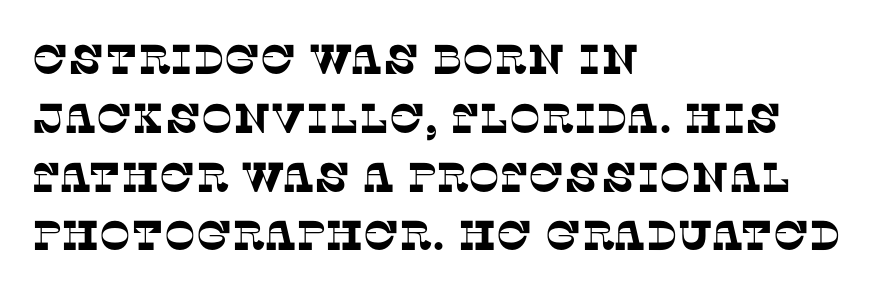
The image shows 42 px serif type; set left-aligned, normal line spacing (1.4x), normal letter spacing, not underlined; low stroke contrast and a large x-height.
